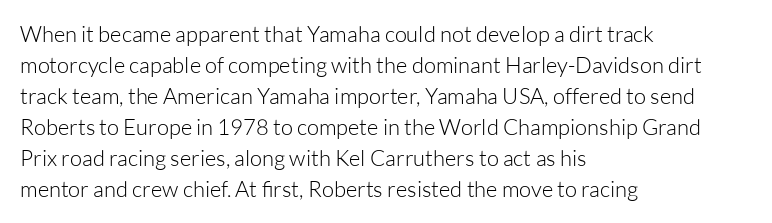
Q: Is the text bold? A: No.
Q: Is the text italic (slanted)? A: No, it is upright.
Q: Is the text underlined? A: No.
Q: How is the paragraph aligned? A: Left-aligned.
Q: Is the spacing between letters normal or unusually wide? A: Normal.
Q: Is the spacing between lines tight, normal or loose? A: Normal.
